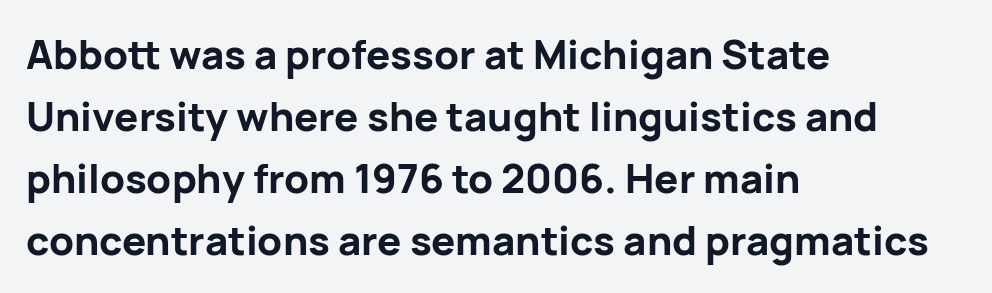
The image shows 40 px bold sans-serif type, upright; set left-aligned, normal line spacing (1.55x), normal letter spacing, not underlined; low stroke contrast and a medium x-height.
